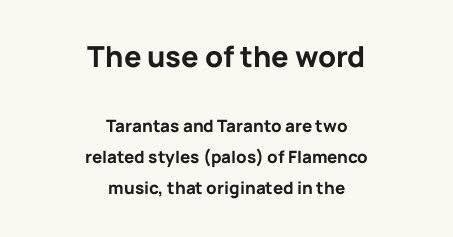
{"serif": "no", "italic": "no", "bold": "yes", "weight": "bold", "width": "normal", "stroke_contrast": "low", "x_height": "medium", "monospaced": "no", "underline": "no", "align": "center", "line_spacing_ratio": 1.84, "letter_spacing": "normal", "letter_spacing_em": 0.0, "larger_block": "first", "size_ratio": 1.71, "glyph_px": 29}
